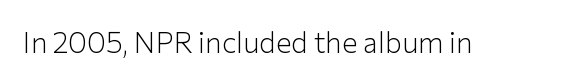
The image shows 29 px light sans-serif type, upright; set normal letter spacing, not underlined; low stroke contrast and a medium x-height.
